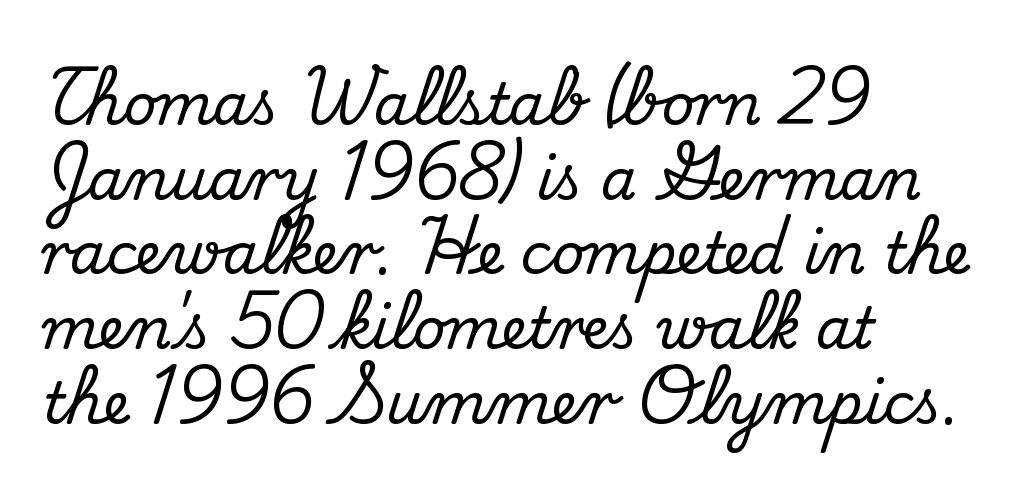
Q: Is the text italic (slanted)? A: Yes.
Q: Is the typeface a serif or a sans-serif typeface? A: Serif.
Q: Is the text underlined? A: No.
Q: How is the paragraph aligned? A: Left-aligned.
Q: Is the spacing between letters normal or unusually wide? A: Normal.
Q: Is the spacing between lines tight, normal or loose? A: Normal.
Q: Width (condensed, normal, or wide)? A: Normal.
Q: Stroke contrast? A: Medium.
Q: x-height? A: Small.
Q: Monospaced? A: No.
